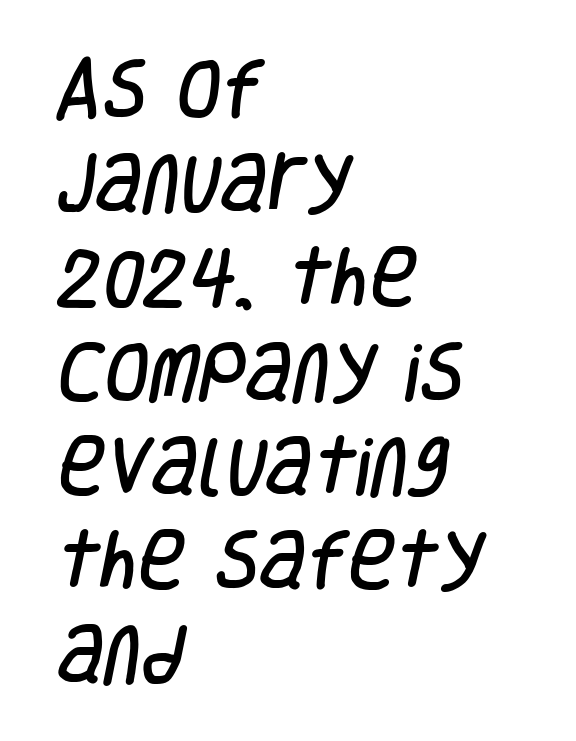
The image shows 65 px condensed sans-serif type; set left-aligned, normal line spacing (1.45x), normal letter spacing, not underlined; low stroke contrast and a large x-height.
